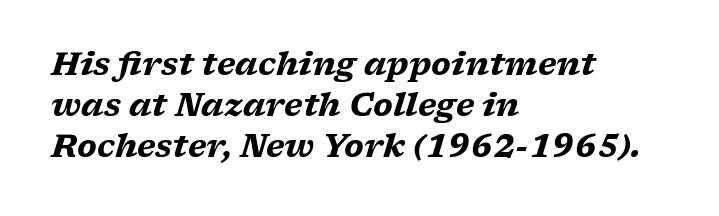
{"serif": "yes", "italic": "yes", "lean": "right", "slant_degrees": 17, "bold": "yes", "weight": "heavy", "width": "wide", "stroke_contrast": "low", "x_height": "medium", "monospaced": "no", "underline": "no", "align": "left", "line_spacing": "normal", "line_spacing_ratio": 1.32, "letter_spacing": "normal", "letter_spacing_em": 0.0, "glyph_px": 31}
